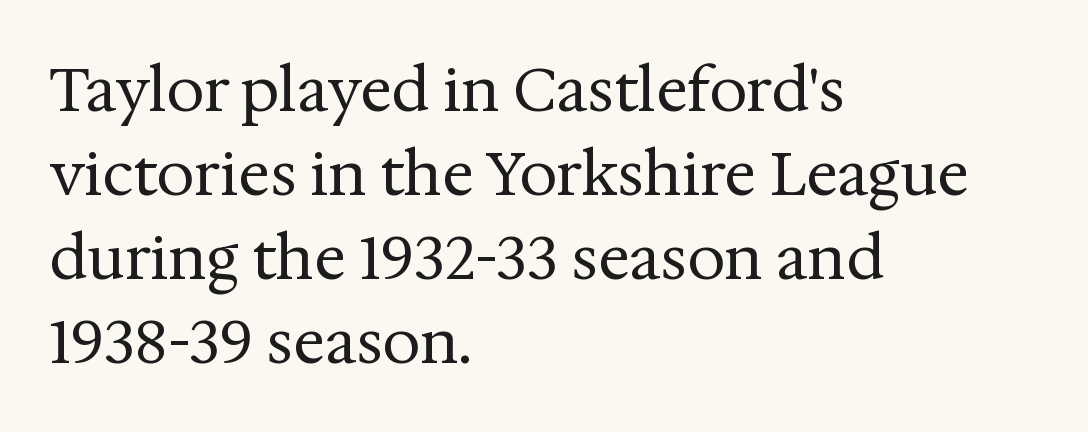
{"serif": "yes", "italic": "no", "bold": "no", "weight": "regular", "width": "normal", "stroke_contrast": "medium", "x_height": "medium", "monospaced": "no", "underline": "no", "align": "left", "line_spacing": "normal", "line_spacing_ratio": 1.4, "letter_spacing": "normal", "letter_spacing_em": 0.0, "glyph_px": 60}
